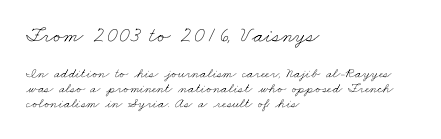
Lines of text with bare space underneath. The lines are quadded left. Is the letter spacing exaggerated? No — it looks like the ordinary default. Size hierarchy here favors the leading block over the trailing one. No letter is thick-stroked: the sample isn't bold.
